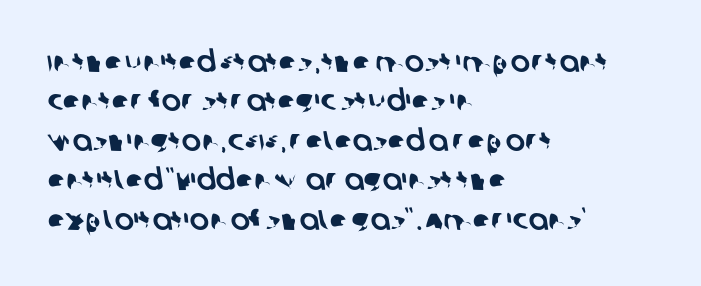
{"serif": "no", "width": "normal", "stroke_contrast": "low", "x_height": "large", "monospaced": "no", "underline": "no", "align": "left", "line_spacing": "normal", "line_spacing_ratio": 1.36, "letter_spacing": "normal", "letter_spacing_em": 0.0, "glyph_px": 29}
